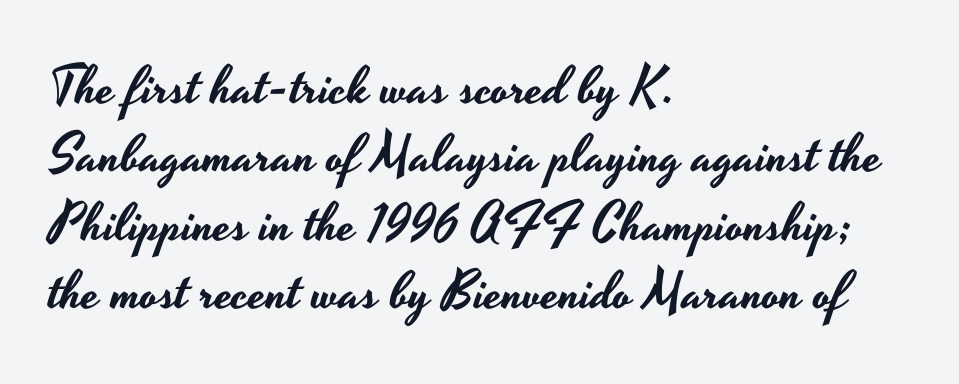
Q: Is the text italic (slanted)? A: Yes.
Q: Is the typeface a serif or a sans-serif typeface? A: Sans-serif.
Q: Is the text underlined? A: No.
Q: How is the paragraph aligned? A: Left-aligned.
Q: Is the spacing between letters normal or unusually wide? A: Normal.
Q: Is the spacing between lines tight, normal or loose? A: Normal.
Q: Width (condensed, normal, or wide)? A: Wide.
Q: Stroke contrast? A: Low.
Q: x-height? A: Small.
Q: Monospaced? A: No.
